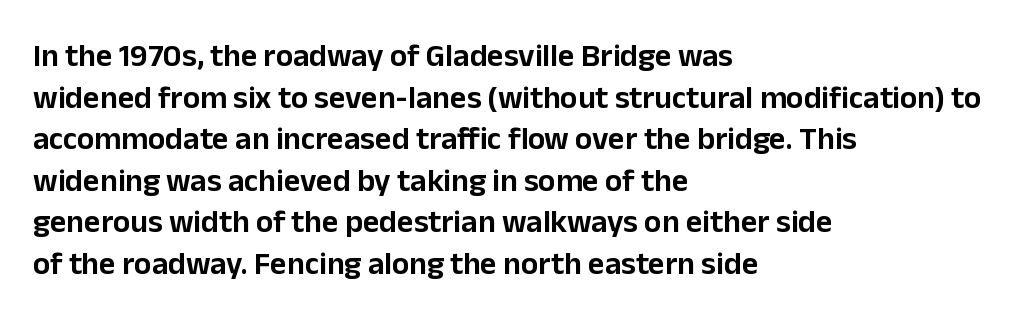
Q: Is the text italic (slanted)? A: No, it is upright.
Q: Is the typeface a serif or a sans-serif typeface? A: Sans-serif.
Q: Is the text underlined? A: No.
Q: How is the paragraph aligned? A: Left-aligned.
Q: Is the spacing between letters normal or unusually wide? A: Normal.
Q: Is the spacing between lines tight, normal or loose? A: Normal.
Q: Width (condensed, normal, or wide)? A: Normal.
Q: Stroke contrast? A: Low.
Q: x-height? A: Medium.
Q: Monospaced? A: No.
